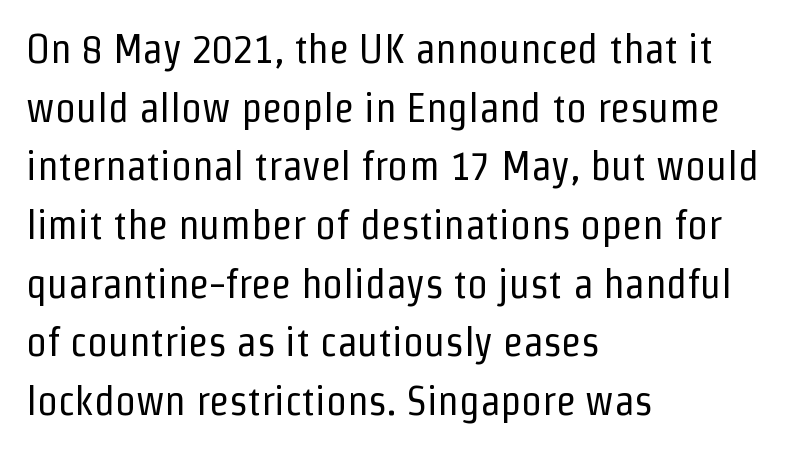
The image shows 41 px regular-weight, condensed sans-serif type, upright; set left-aligned, normal line spacing (1.43x), normal letter spacing, not underlined; low stroke contrast and a medium x-height.
